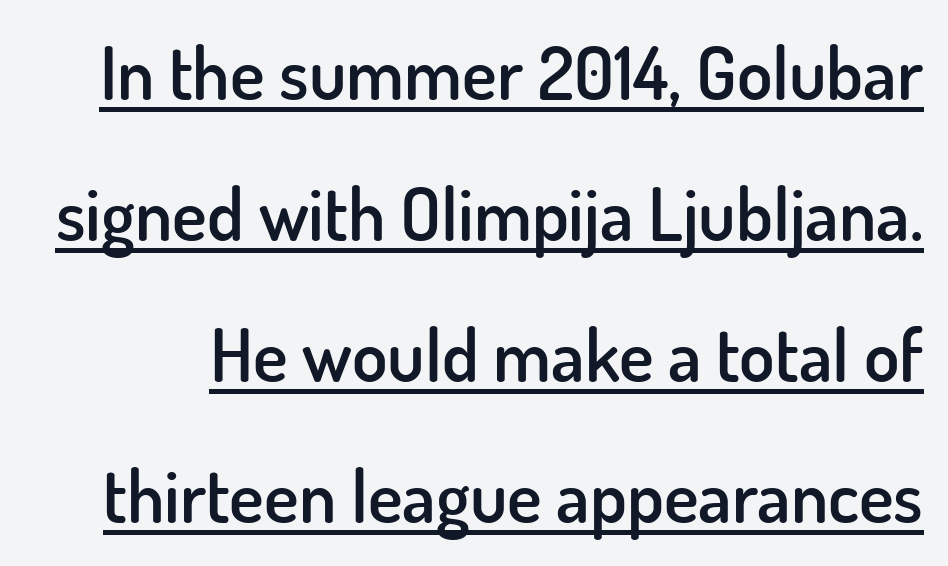
The image shows 73 px semibold sans-serif type, upright; set loose line spacing (1.93x), normal letter spacing, underlined; low stroke contrast and a small x-height.
